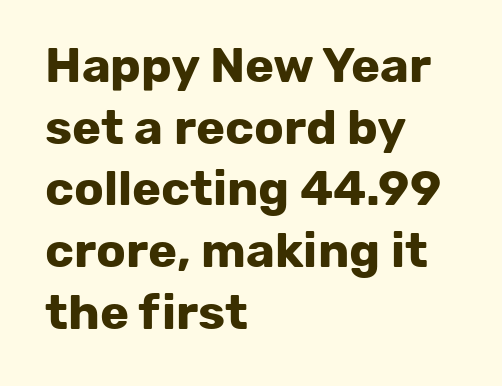
{"serif": "no", "italic": "no", "bold": "yes", "weight": "bold", "width": "normal", "stroke_contrast": "low", "x_height": "medium", "monospaced": "no", "underline": "no", "align": "left", "line_spacing": "normal", "line_spacing_ratio": 1.26, "letter_spacing": "normal", "letter_spacing_em": 0.0, "glyph_px": 49}
